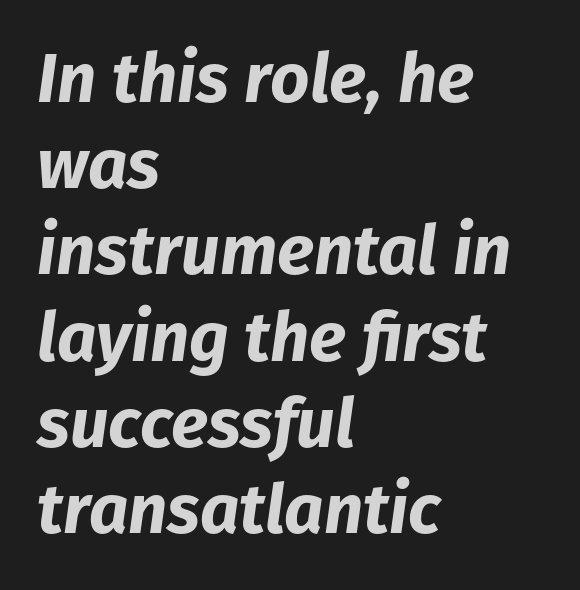
Q: Is the text bold? A: Yes.
Q: Is the text italic (slanted)? A: Yes, it leans right by about 8 degrees.
Q: Is the text underlined? A: No.
Q: How is the paragraph aligned? A: Left-aligned.
Q: Is the spacing between letters normal or unusually wide? A: Normal.
Q: Is the spacing between lines tight, normal or loose? A: Normal.
Q: Width (condensed, normal, or wide)? A: Normal.
Q: Stroke contrast? A: Low.
Q: x-height? A: Medium.
Q: Monospaced? A: No.
